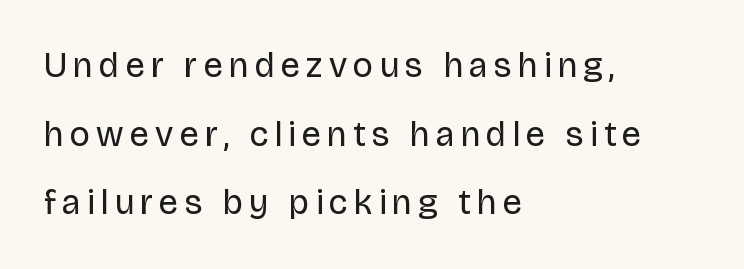
{"serif": "no", "italic": "no", "bold": "no", "weight": "regular", "width": "normal", "stroke_contrast": "low", "x_height": "large", "monospaced": "no", "underline": "no", "align": "left", "line_spacing": "loose", "line_spacing_ratio": 1.96, "glyph_px": 35}
